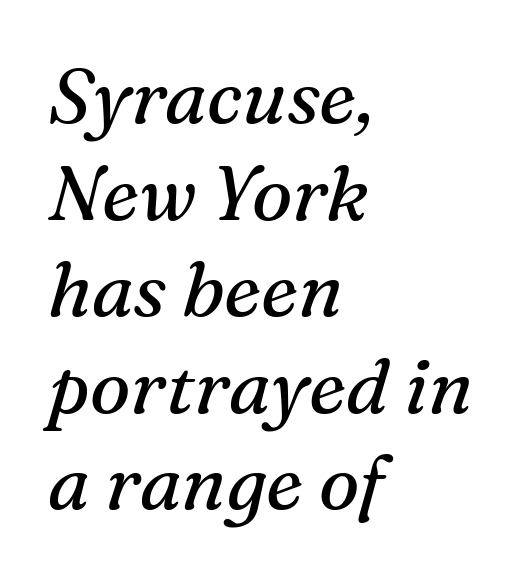
The image shows 76 px regular-weight serif type, italic (leaning right); set left-aligned, normal line spacing (1.27x), normal letter spacing, not underlined; medium stroke contrast and a medium x-height.
